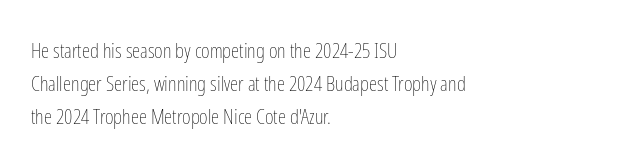
Q: Is the text bold? A: No.
Q: Is the text italic (slanted)? A: No, it is upright.
Q: Is the text underlined? A: No.
Q: How is the paragraph aligned? A: Left-aligned.
Q: Is the spacing between letters normal or unusually wide? A: Normal.
Q: Is the spacing between lines tight, normal or loose? A: Normal.
